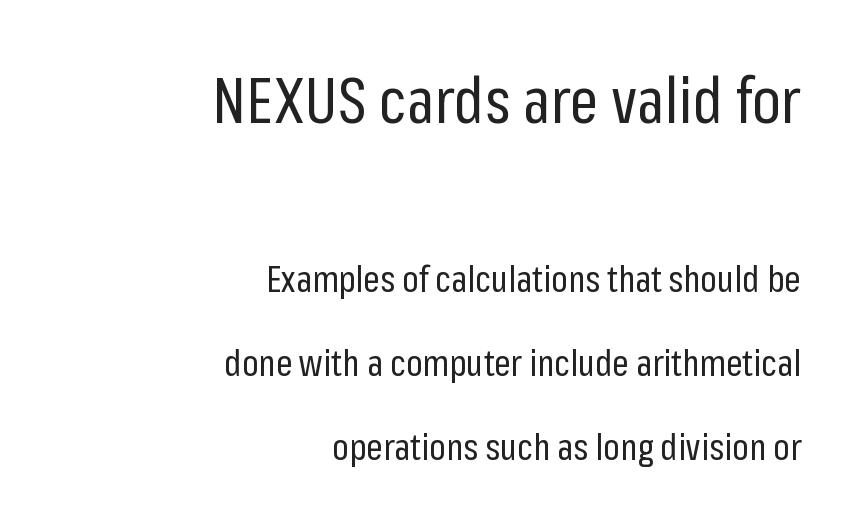
It's the straight-up-and-down kind of type. Glyph-to-glyph distance matches everyday printed text. Each new line begins a long way beneath the previous one. The passage shown is typed in a proportional face where columns would drift. Stroke mass is kept to a normal reading level or below.
